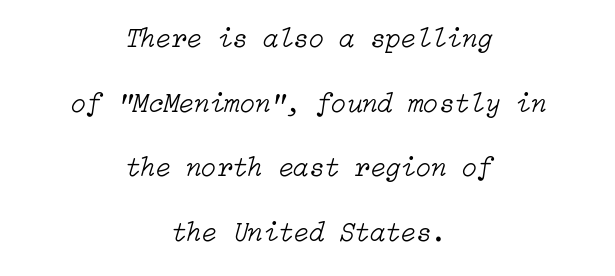
{"italic": "yes", "lean": "right", "slant_degrees": 15, "bold": "no", "weight": "light", "width": "normal", "stroke_contrast": "low", "x_height": "medium", "underline": "no", "align": "center", "line_spacing": "loose", "line_spacing_ratio": 2.31, "letter_spacing": "normal", "letter_spacing_em": 0.0, "glyph_px": 28}
